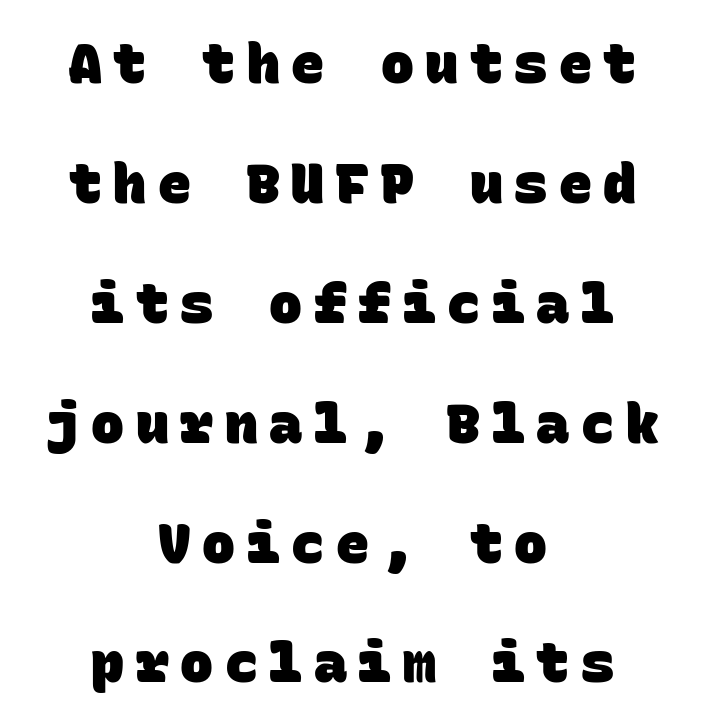
{"serif": "no", "bold": "yes", "weight": "heavy", "width": "normal", "stroke_contrast": "low", "x_height": "large", "monospaced": "yes", "underline": "no", "align": "center", "line_spacing": "loose", "line_spacing_ratio": 2.18, "letter_spacing": "wide", "letter_spacing_em": 0.21, "glyph_px": 55}
